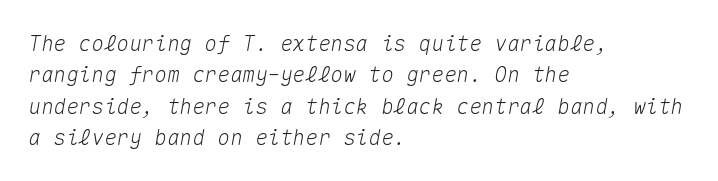
Layout note: lines flush left. Nobody drew a line under any word here. The letters sit at their default tracking, neither squeezed nor spread. The specimen reads as italic at a glance. In terms of leading, this rendering sits right in the middle.
